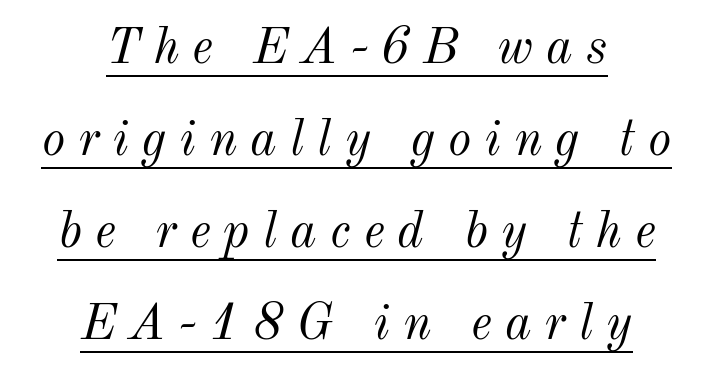
Q: Is the text bold? A: No.
Q: Is the text italic (slanted)? A: Yes, it leans right by about 12 degrees.
Q: Is the text underlined? A: Yes.
Q: How is the paragraph aligned? A: Centered.
Q: Is the spacing between letters normal or unusually wide? A: Unusually wide.
Q: Width (condensed, normal, or wide)? A: Normal.
Q: Stroke contrast? A: Medium.
Q: x-height? A: Small.
Q: Monospaced? A: No.
